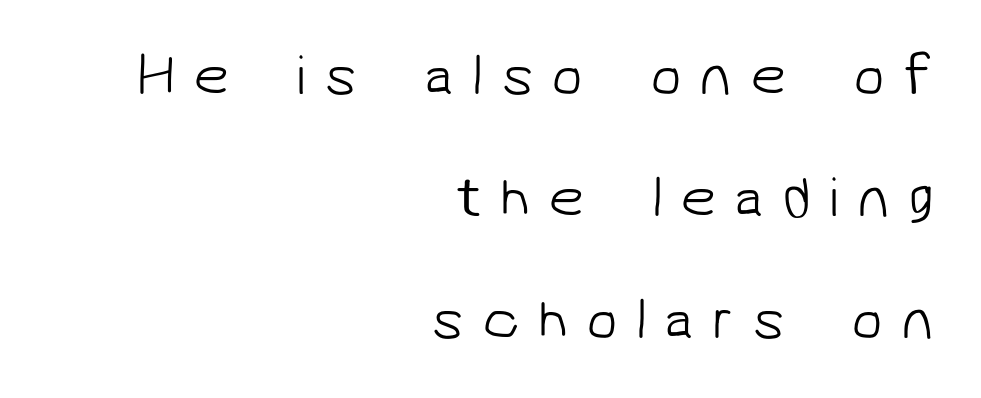
The image shows 57 px light sans-serif type; set right-aligned, loose line spacing (2.14x), unusually wide letter spacing (+0.32 em), not underlined; low stroke contrast and a medium x-height.
